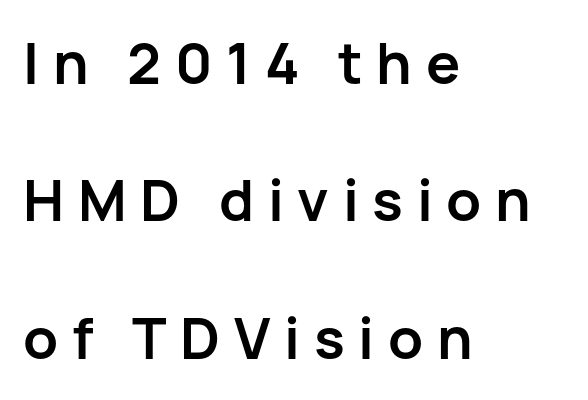
The designer went with a sans here, leaving each stem footless. Loosely led — the rows are spread out. A typesetter would mark this as roman, not italic. Spacing verdict: proportional, widths tailored to each character.
